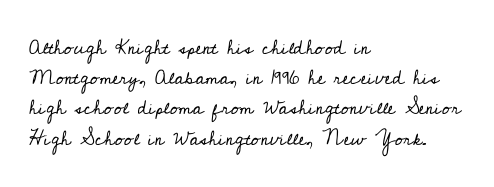
What stands out about the letter spacing? Nothing — it is the standard amount. Check the space under the baseline: it is left empty. Evenly set lines give the paragraph a standard silhouette.
